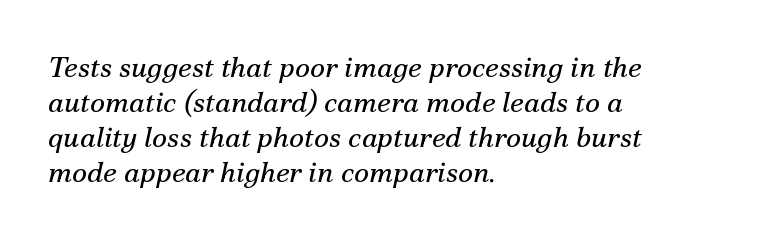
Characters are canted at an angle relative to the baseline's perpendicular. Spacing verdict: proportional, widths tailored to each character. The letters carry serifs — small finishing strokes at the ends of their stems. Casual observation: everything's shoved over to the left. Vertical stems look standard width or narrower in stroke. Inter-character spacing is left at the font's built-in metrics.
